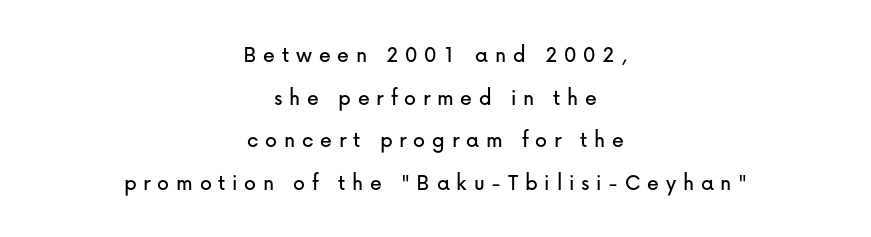
The image shows 24 px text type, upright; set centered, line spacing 1.78x, unusually wide letter spacing (+0.28 em), not underlined.
